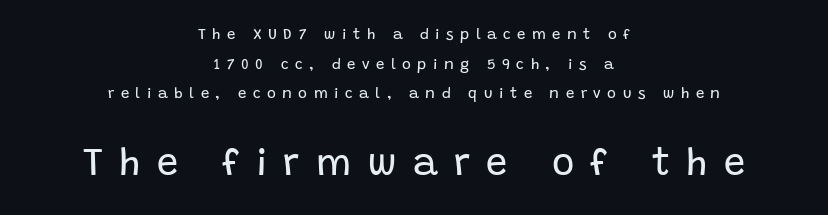
Q: Is the text bold? A: No.
Q: Is the text italic (slanted)? A: No, it is upright.
Q: Is the typeface a serif or a sans-serif typeface? A: Sans-serif.
Q: Is the text underlined? A: No.
Q: How is the paragraph aligned? A: Centered.
Q: Is the spacing between letters normal or unusually wide? A: Unusually wide.
Q: Is the spacing between lines tight, normal or loose? A: Loose.
Q: Which block of text is set in a larger size, the first (top) or the second (bottom)? A: The second (bottom) one.
Q: Width (condensed, normal, or wide)? A: Normal.
Q: Stroke contrast? A: Low.
Q: x-height? A: Large.
Q: Monospaced? A: No.
